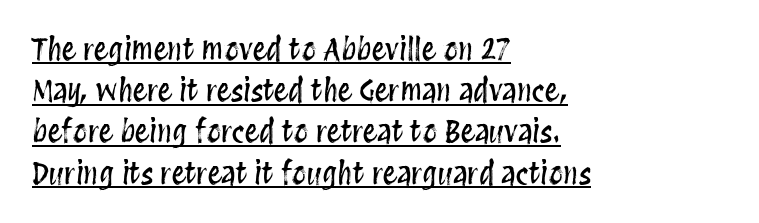
Each line of the rendering has a horizontal stroke beneath the glyphs. The setting favours the left margin, as ordinary paragraphs usually do. The typography opts for an upright posture over an oblique one. Is this a fixed-width face? No — the glyphs have proportional, varying widths. Normally led — the rows are evenly, conventionally spaced.
